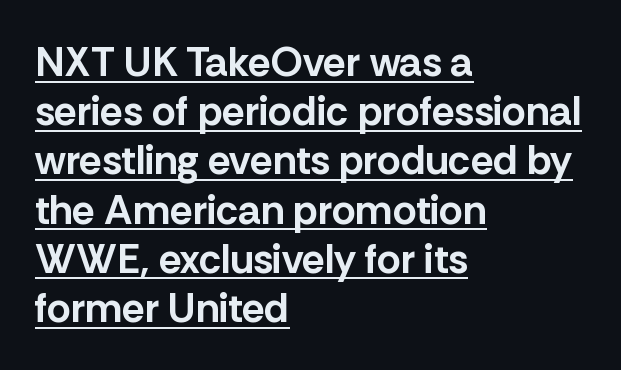
The image shows 41 px bold sans-serif type, upright; set left-aligned, line spacing 1.2x, normal letter spacing, underlined; low stroke contrast and a medium x-height.
